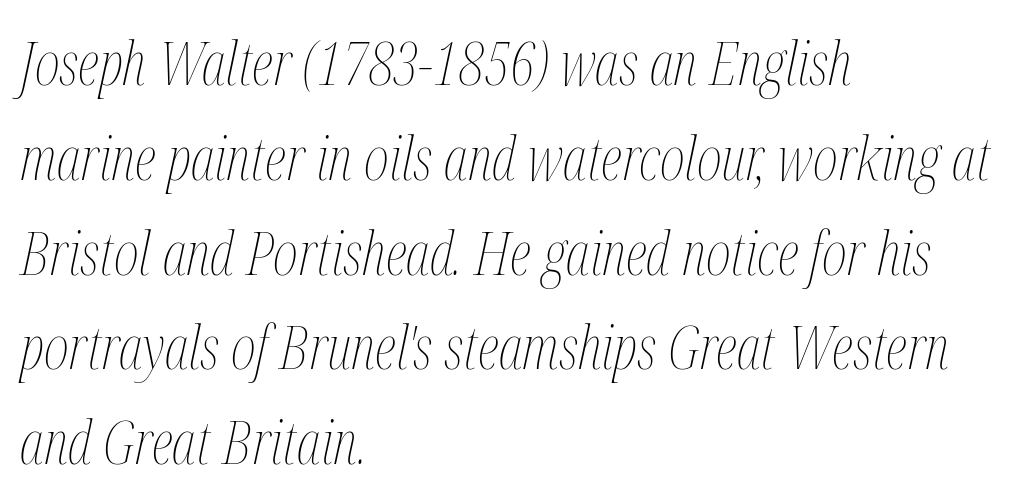
{"italic": "yes", "lean": "right", "slant_degrees": 12, "bold": "no", "weight": "thin", "width": "condensed", "stroke_contrast": "medium", "x_height": "medium", "monospaced": "no", "underline": "no", "align": "left", "line_spacing": "normal", "line_spacing_ratio": 1.58, "letter_spacing": "normal", "letter_spacing_em": 0.0, "glyph_px": 60}
